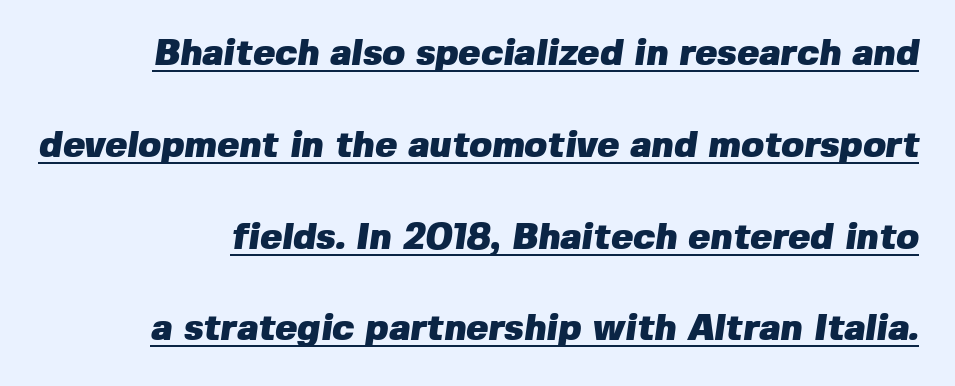
The image shows 37 px heavy sans-serif type; set loose line spacing (2.48x), normal letter spacing, underlined; low stroke contrast and a medium x-height.
